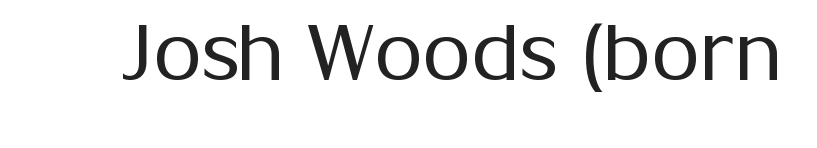
Q: Is the text bold? A: No.
Q: Is the text italic (slanted)? A: No, it is upright.
Q: Is the typeface a serif or a sans-serif typeface? A: Sans-serif.
Q: Is the text underlined? A: No.
Q: Is the spacing between letters normal or unusually wide? A: Normal.
Q: Width (condensed, normal, or wide)? A: Normal.
Q: Stroke contrast? A: Medium.
Q: x-height? A: Medium.
Q: Monospaced? A: No.
